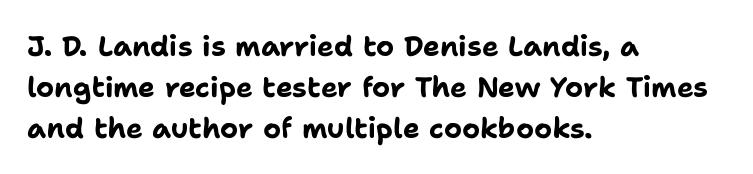
Between one letter and the next there's only the usual sliver of space. Beneath every word, the page is bare. If you drew a line through each stem, it would be perfectly vertical. Heavy-handed strokes throughout: this text is bold. The rendering uses natural spacing where letterforms have individual widths. Vertically, the passage feels balanced, rows spaced as you'd expect.
